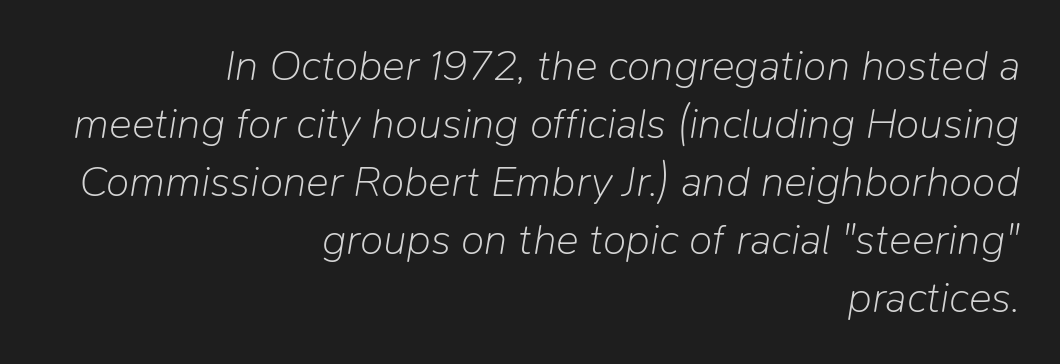
This sample has the flowing, uneven cadence of proportional lettering. Tracking here is standard; glyphs follow each other at the usual distance. Bare-footed words on every line. No heavy texture on the line: the type isn't bold. In CSS terms this would be text-align: right. Interline gaps are of average width in this sample.
